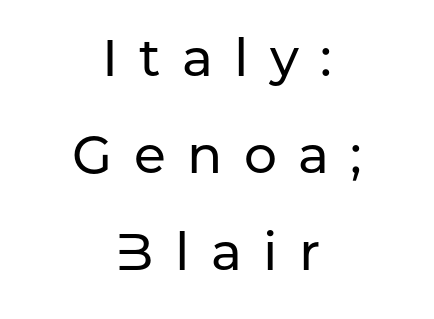
The image shows 52 px sans-serif type, upright; set centered, line spacing 1.87x, unusually wide letter spacing (+0.41 em), not underlined; low stroke contrast and a medium x-height.
